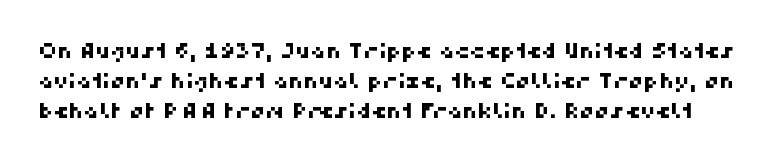
The image shows 21 px text type; set normal line spacing (1.44x), normal letter spacing, not underlined.
